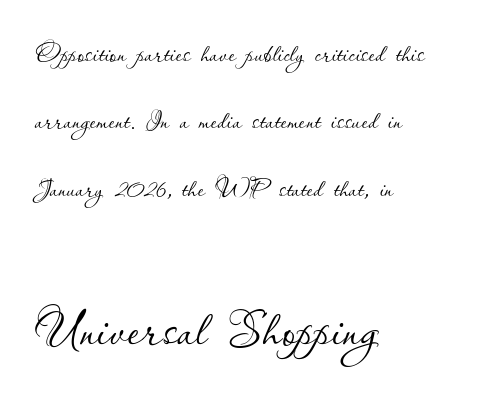
The compositor pushed each line to the left boundary. The lower block of text is set noticeably larger than the block above it. Underlining? Definitely not there. A typesetter would call this proportional, since set widths differ per character. This is not heavy type; no bold has been used. These lines stand farther apart than default settings would place them.
